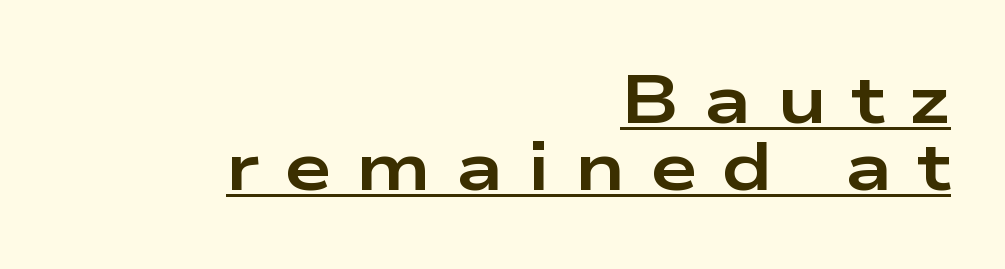
The image shows 67 px bold, wide sans-serif type, upright; set right-aligned, tight line spacing (1.0x), unusually wide letter spacing (+0.37 em), underlined; low stroke contrast and a medium x-height.
